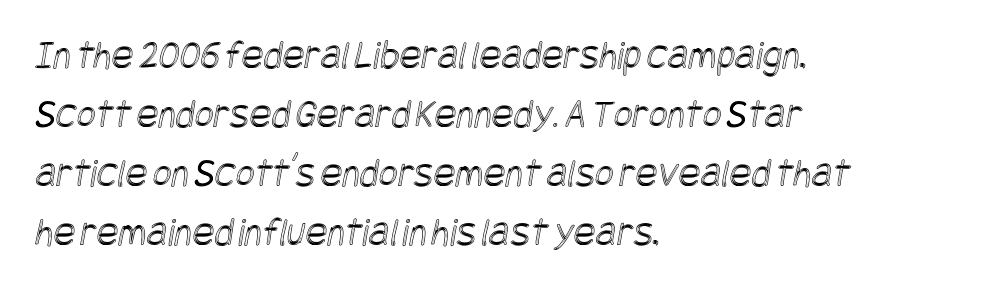
The image shows 41 px condensed type; set left-aligned, normal line spacing (1.44x), normal letter spacing, not underlined; a large x-height.
